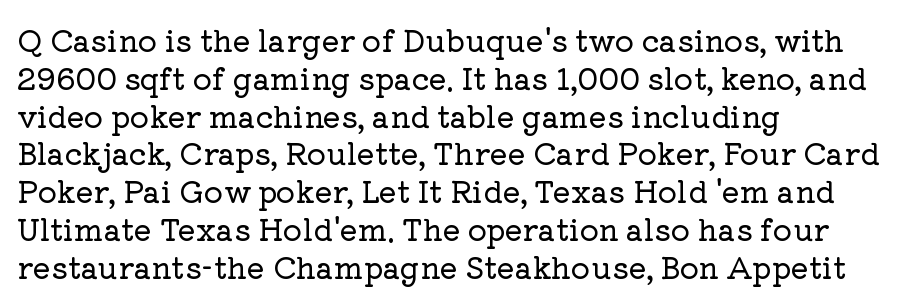
I'd call this a serif setting — the letters wear small feet. The rendering uses natural spacing where letterforms have individual widths. The baseline area is clear. In terms of posture, this sample is upright. This sample keeps an unexceptional amount of space between lines.
